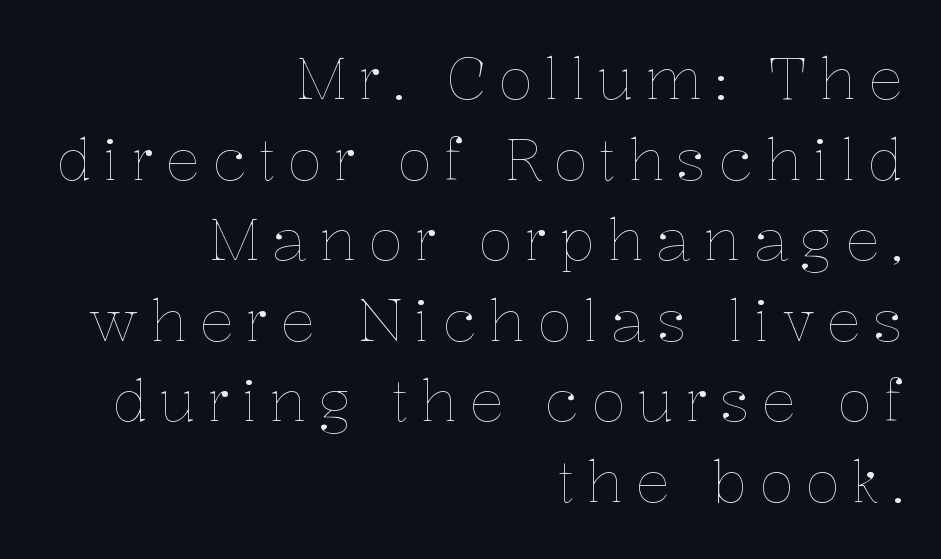
Characters follow at a spacing far wider than the type designer built in. Is there much room between lines? A standard amount, neither cramped nor airy. The font is comparable to plain body text, perhaps lighter. Varying glyph widths throughout — classic text-font behaviour. Glance below the letters and you will spot only blank space. A roman cut, with each character standing at attention.
